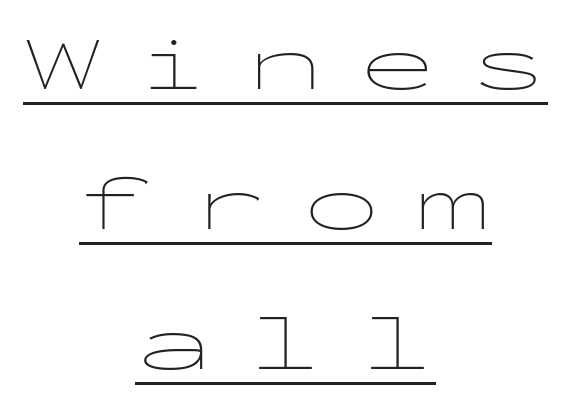
Q: Is the text bold? A: No.
Q: Is the text italic (slanted)? A: No, it is upright.
Q: Is the typeface a serif or a sans-serif typeface? A: Sans-serif.
Q: Is the text underlined? A: Yes.
Q: How is the paragraph aligned? A: Centered.
Q: Is the spacing between letters normal or unusually wide? A: Unusually wide.
Q: Width (condensed, normal, or wide)? A: Wide.
Q: Stroke contrast? A: Low.
Q: x-height? A: Medium.
Q: Monospaced? A: Yes.
